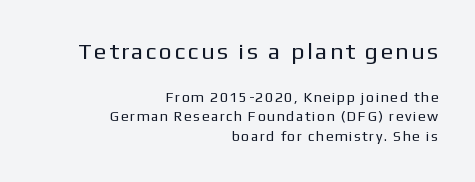
The image shows 23 px text type, upright; set right-aligned, normal line spacing (1.4x), not underlined; the first (top) block is 1.64x larger.
